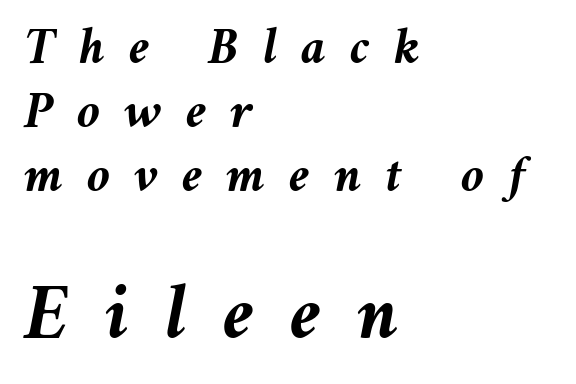
The rendering uses natural spacing where letterforms have individual widths. You can tell it's italic because the verticals aren't actually vertical. Alignment: flush left. The glyphs have the mass of a bold cut.
